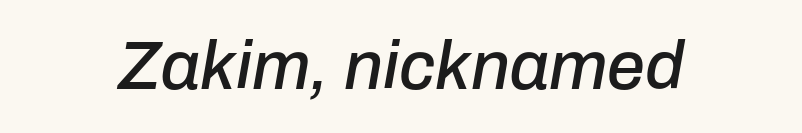
The image shows 68 px text type, italic (leaning right); set normal letter spacing, not underlined; low stroke contrast and a medium x-height.
